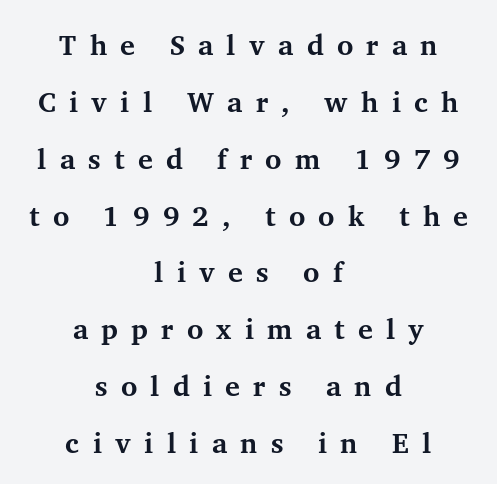
{"serif": "yes", "italic": "no", "bold": "yes", "weight": "bold", "width": "normal", "stroke_contrast": "medium", "x_height": "medium", "monospaced": "no", "underline": "no", "align": "center", "line_spacing": "loose", "line_spacing_ratio": 2.03, "letter_spacing": "wide", "letter_spacing_em": 0.47, "glyph_px": 28}
